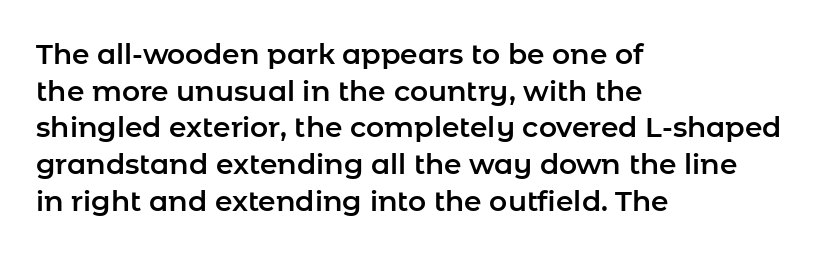
The image shows 28 px sans-serif type, upright; set left-aligned, normal line spacing (1.31x), normal letter spacing, not underlined; low stroke contrast and a medium x-height.
